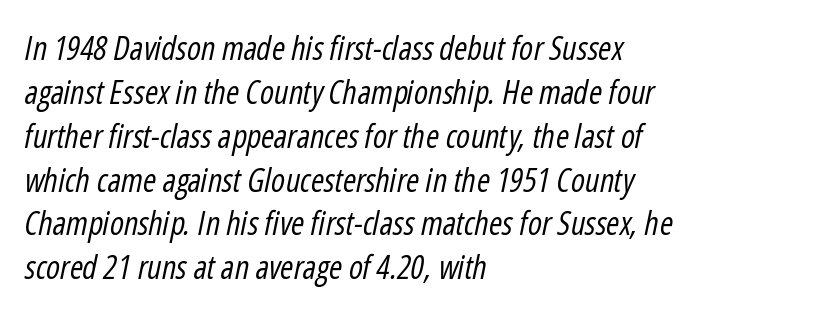
Q: Is the text bold? A: No.
Q: Is the text italic (slanted)? A: Yes, it leans right by about 12 degrees.
Q: Is the text underlined? A: No.
Q: How is the paragraph aligned? A: Left-aligned.
Q: Is the spacing between letters normal or unusually wide? A: Normal.
Q: Is the spacing between lines tight, normal or loose? A: Normal.
Q: Width (condensed, normal, or wide)? A: Condensed.
Q: Stroke contrast? A: Low.
Q: x-height? A: Medium.
Q: Monospaced? A: No.
